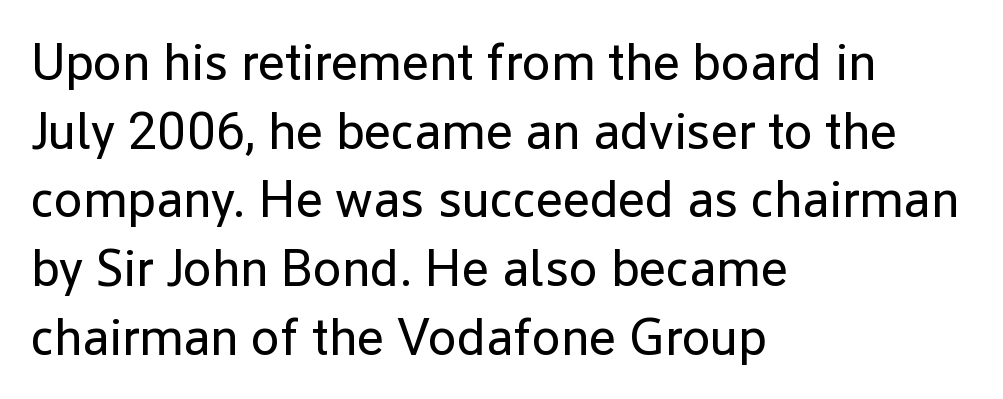
The lettering holds an erect, upright posture throughout. These lines keep a tight, regular rhythm from letter to letter. Lines of text with bare space underneath. Does the copy run flush right? No — it runs flush left. Bold? No — there's no thickening of the strokes. You could not count columns in this text — the font is proportionally spaced.
